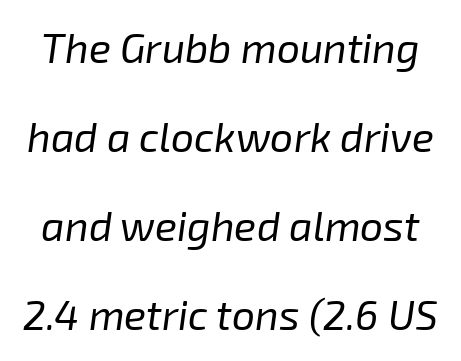
{"italic": "yes", "lean": "right", "slant_degrees": 8, "bold": "no", "weight": "regular", "width": "normal", "stroke_contrast": "low", "x_height": "medium", "monospaced": "no", "underline": "no", "line_spacing": "loose", "line_spacing_ratio": 2.17, "letter_spacing": "normal", "letter_spacing_em": 0.0, "glyph_px": 41}
